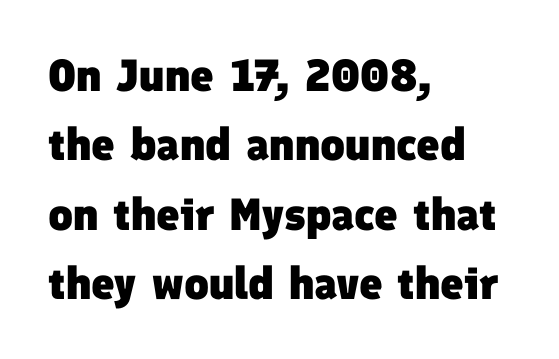
Q: Is the text bold? A: Yes.
Q: Is the typeface a serif or a sans-serif typeface? A: Sans-serif.
Q: Is the text underlined? A: No.
Q: How is the paragraph aligned? A: Left-aligned.
Q: Is the spacing between letters normal or unusually wide? A: Normal.
Q: Is the spacing between lines tight, normal or loose? A: Normal.
Q: Width (condensed, normal, or wide)? A: Normal.
Q: Stroke contrast? A: Low.
Q: x-height? A: Medium.
Q: Monospaced? A: No.
